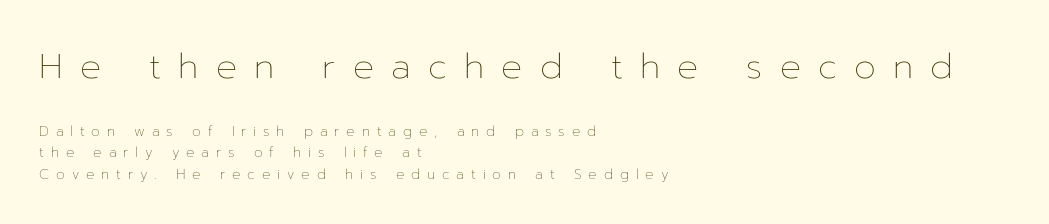
Q: Is the text bold? A: No.
Q: Is the text italic (slanted)? A: No, it is upright.
Q: Is the text underlined? A: No.
Q: How is the paragraph aligned? A: Left-aligned.
Q: Is the spacing between letters normal or unusually wide? A: Unusually wide.
Q: Is the spacing between lines tight, normal or loose? A: Normal.
Q: Which block of text is set in a larger size, the first (top) or the second (bottom)? A: The first (top) one.
Q: Width (condensed, normal, or wide)? A: Normal.
Q: Stroke contrast? A: Low.
Q: x-height? A: Medium.
Q: Monospaced? A: No.
